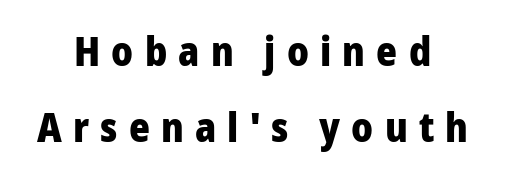
{"serif": "no", "italic": "no", "bold": "yes", "weight": "heavy", "width": "normal", "stroke_contrast": "low", "x_height": "medium", "monospaced": "no", "underline": "no", "align": "center", "line_spacing_ratio": 1.89, "letter_spacing": "wide", "letter_spacing_em": 0.28, "glyph_px": 40}
